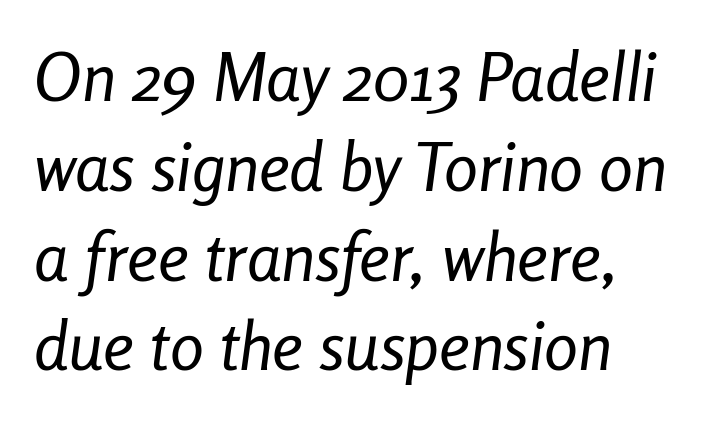
Q: Is the text bold? A: No.
Q: Is the text italic (slanted)? A: Yes, it leans right by about 8 degrees.
Q: Is the text underlined? A: No.
Q: Is the spacing between letters normal or unusually wide? A: Normal.
Q: Is the spacing between lines tight, normal or loose? A: Normal.
Q: Width (condensed, normal, or wide)? A: Condensed.
Q: Stroke contrast? A: Low.
Q: x-height? A: Medium.
Q: Monospaced? A: No.
